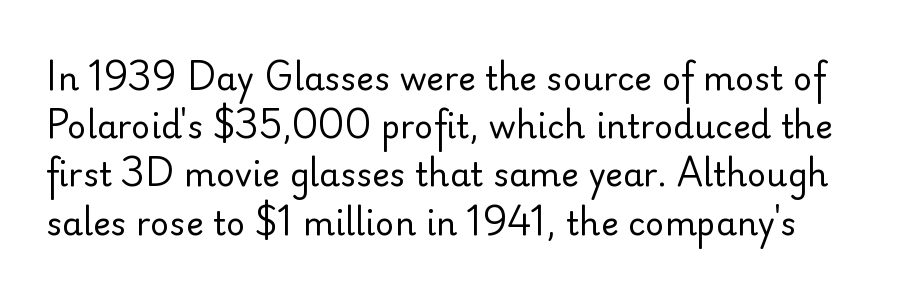
The image shows 33 px regular-weight sans-serif type, upright; set normal line spacing (1.46x), normal letter spacing, not underlined; low stroke contrast and a small x-height.
